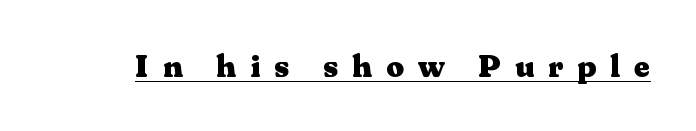
{"serif": "yes", "italic": "no", "bold": "yes", "weight": "heavy", "width": "wide", "stroke_contrast": "medium", "x_height": "medium", "monospaced": "no", "underline": "yes", "letter_spacing": "wide", "letter_spacing_em": 0.45, "glyph_px": 31}
